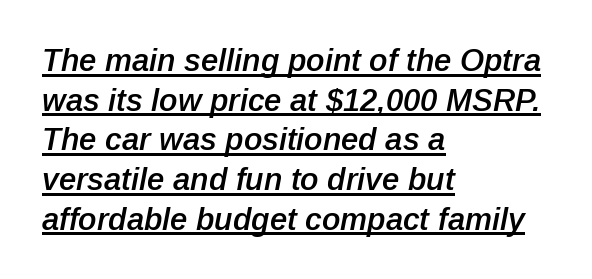
In terms of leading, this rendering sits right in the middle. A classic flush-left, rag-right setting is used for this passage. You can tell it's italic because the verticals aren't actually vertical. Each letter keeps its own natural width here, so spacing adapts to shape.
